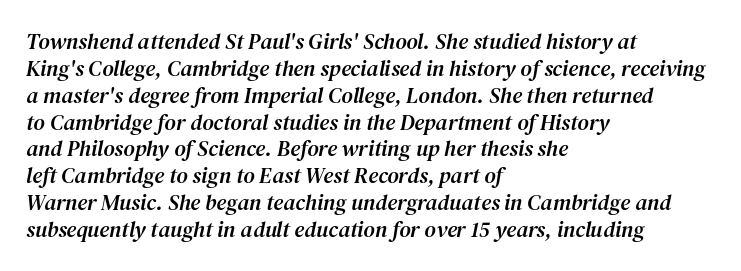
The image shows 22 px text type, italic (leaning right); set left-aligned, line spacing 1.22x, normal letter spacing, not underlined.
